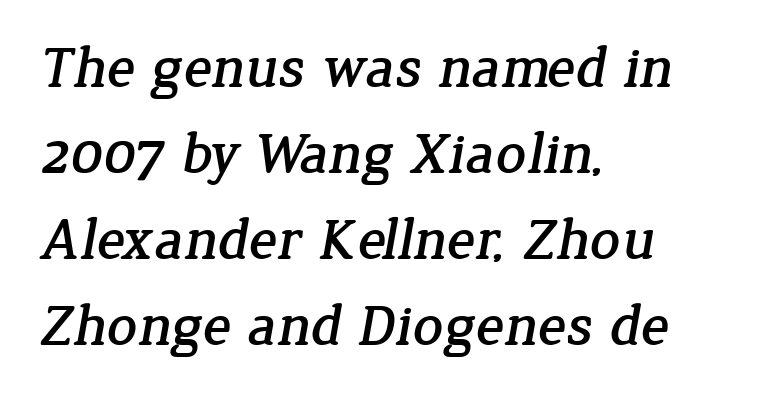
Q: Is the typeface a serif or a sans-serif typeface? A: Serif.
Q: Is the text underlined? A: No.
Q: How is the paragraph aligned? A: Left-aligned.
Q: Is the spacing between letters normal or unusually wide? A: Normal.
Q: Is the spacing between lines tight, normal or loose? A: Normal.
Q: Width (condensed, normal, or wide)? A: Normal.
Q: Stroke contrast? A: Low.
Q: x-height? A: Medium.
Q: Monospaced? A: No.
